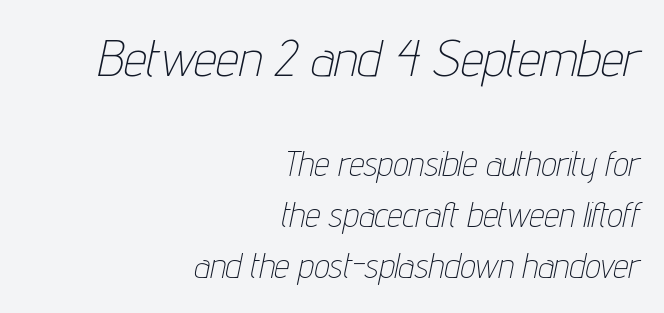
The image shows 51 px thin, condensed type, italic (leaning right); set right-aligned, normal line spacing (1.5x), normal letter spacing, not underlined; the first (top) block is 1.5x larger; low stroke contrast and a medium x-height.
